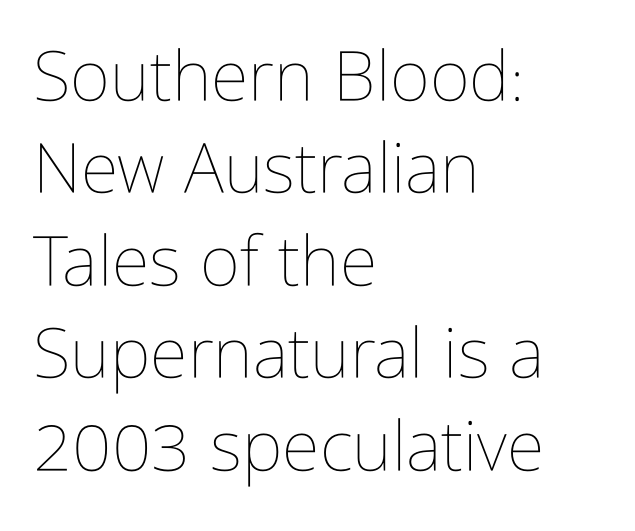
The image shows 69 px thin, condensed type, upright; set left-aligned, normal line spacing (1.34x), normal letter spacing, not underlined; low stroke contrast and a medium x-height.
